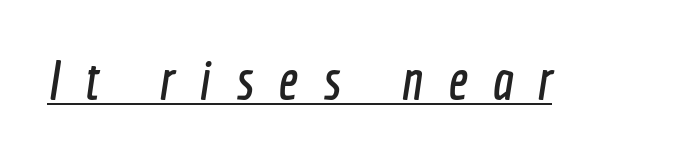
{"serif": "no", "width": "condensed", "x_height": "medium", "monospaced": "no", "underline": "yes", "letter_spacing": "wide", "letter_spacing_em": 0.46, "glyph_px": 55}
